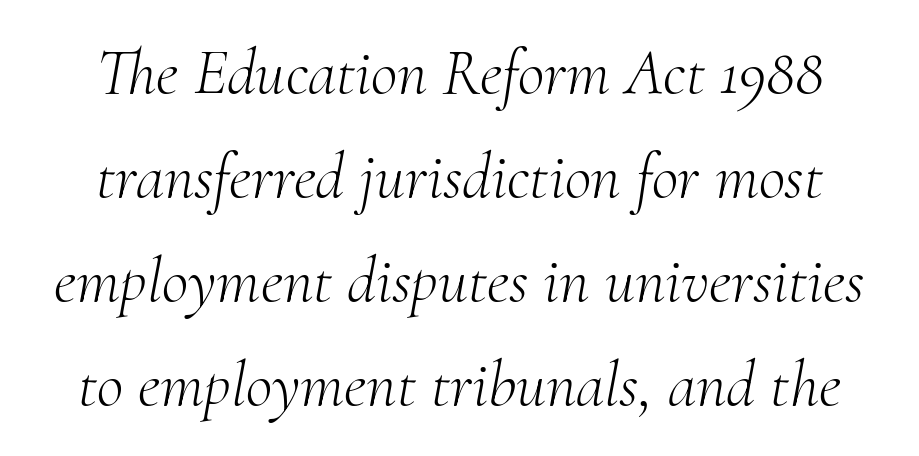
The image shows 65 px light serif type, italic (leaning right); set normal line spacing (1.6x), normal letter spacing, not underlined; medium stroke contrast and a small x-height.
